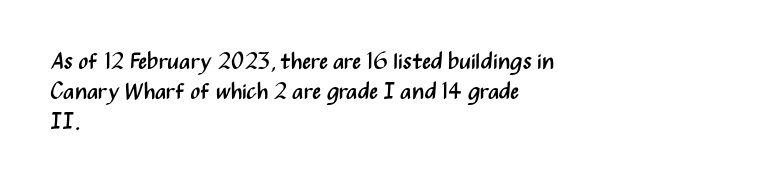
The image shows 23 px text type, upright; set left-aligned, normal line spacing (1.3x), normal letter spacing, not underlined.
